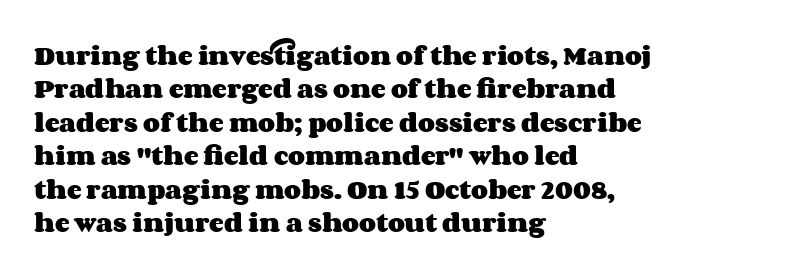
{"italic": "no", "bold": "yes", "underline": "no", "align": "left", "line_spacing": "normal", "line_spacing_ratio": 1.52, "letter_spacing": "normal", "letter_spacing_em": 0.0, "glyph_px": 22}
